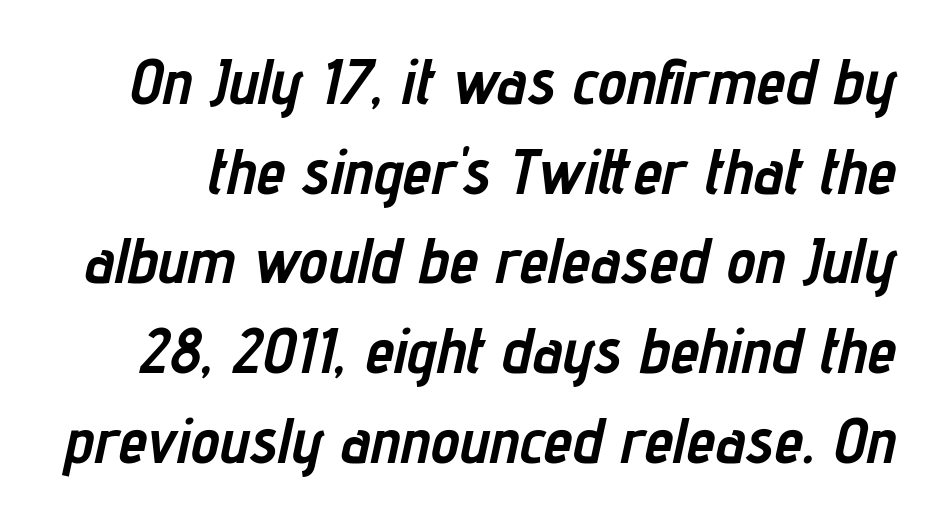
Descenders hang freely into open space. Emphasis by weight is at full strength: bold. Style check: oblique. One glance says typical: line gaps are just what's usual.
